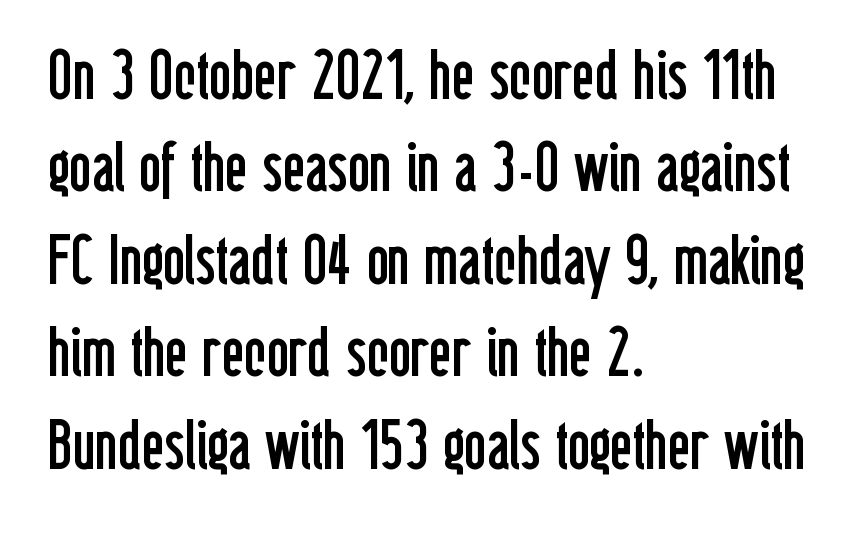
Summary of vertical rhythm: regular, with standard interline spacing. This sample is left-justified, so line endings fall wherever the words run out. Is this a heavy cut? Hardly; it is regular or lighter. The letters advance in unequal steps, a hallmark of proportional type. Tracking here is standard; glyphs follow each other at the usual distance. No italicization has been applied; the sample stays upright.
